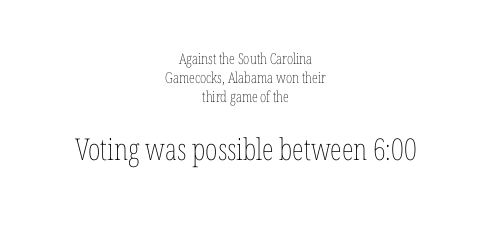
{"italic": "no", "bold": "no", "weight": "thin", "width": "condensed", "stroke_contrast": "low", "x_height": "medium", "monospaced": "no", "underline": "no", "align": "center", "line_spacing": "normal", "line_spacing_ratio": 1.28, "letter_spacing": "normal", "letter_spacing_em": 0.0, "larger_block": "second", "size_ratio": 2.0, "glyph_px": 30}
